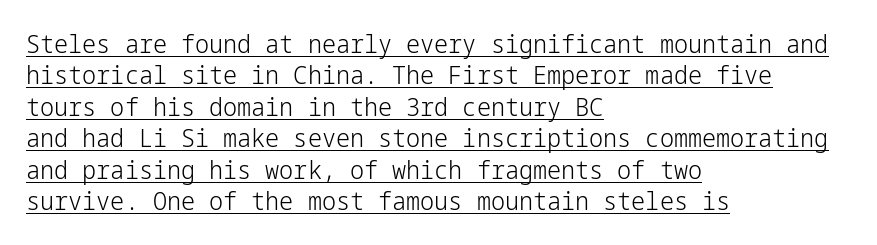
{"italic": "no", "bold": "no", "underline": "yes", "align": "left", "line_spacing": "normal", "line_spacing_ratio": 1.26, "letter_spacing": "normal", "letter_spacing_em": 0.0, "glyph_px": 25}
